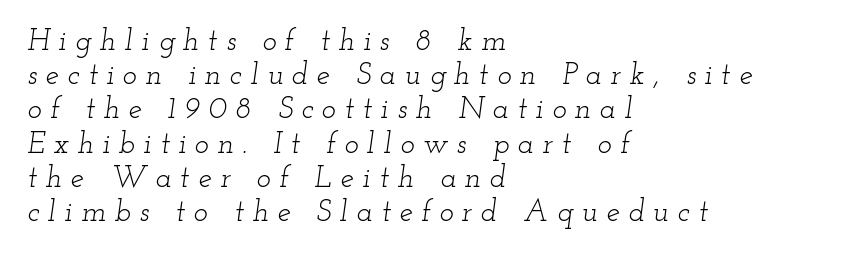
Q: Is the text bold? A: No.
Q: Is the text italic (slanted)? A: Yes, it leans right by about 12 degrees.
Q: Is the typeface a serif or a sans-serif typeface? A: Serif.
Q: Is the text underlined? A: No.
Q: How is the paragraph aligned? A: Left-aligned.
Q: Is the spacing between letters normal or unusually wide? A: Unusually wide.
Q: Is the spacing between lines tight, normal or loose? A: Tight.
Q: Width (condensed, normal, or wide)? A: Wide.
Q: Stroke contrast? A: Low.
Q: x-height? A: Small.
Q: Monospaced? A: No.
